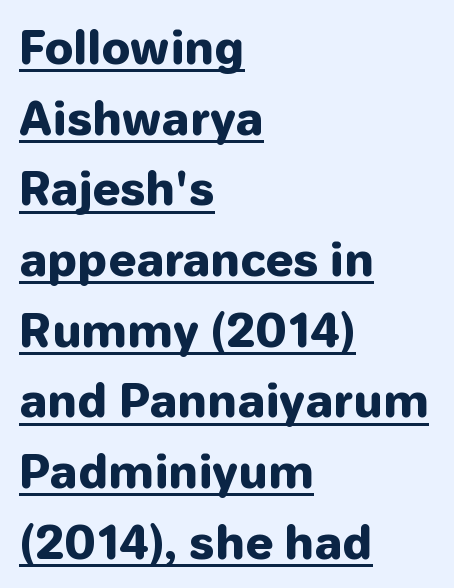
{"serif": "no", "italic": "no", "bold": "yes", "weight": "heavy", "width": "normal", "stroke_contrast": "low", "x_height": "medium", "monospaced": "no", "underline": "yes", "align": "left", "line_spacing": "normal", "line_spacing_ratio": 1.57, "letter_spacing": "normal", "letter_spacing_em": 0.0, "glyph_px": 45}
